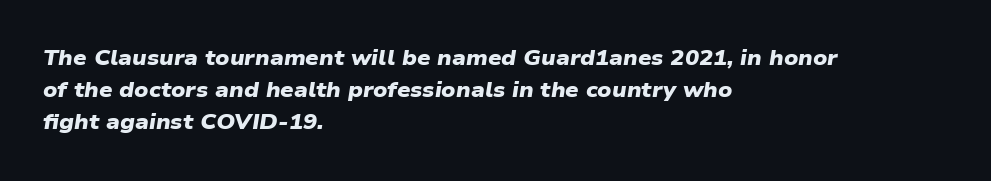
The string is rendered with underlining switched off. What stands out about the letter spacing? Nothing — it is the standard amount. I'd describe the lettering as bold — thick and assertive. What's the leading like? Ordinary, nothing unusual. This rendering uses left alignment, leaving the right contour irregular.
